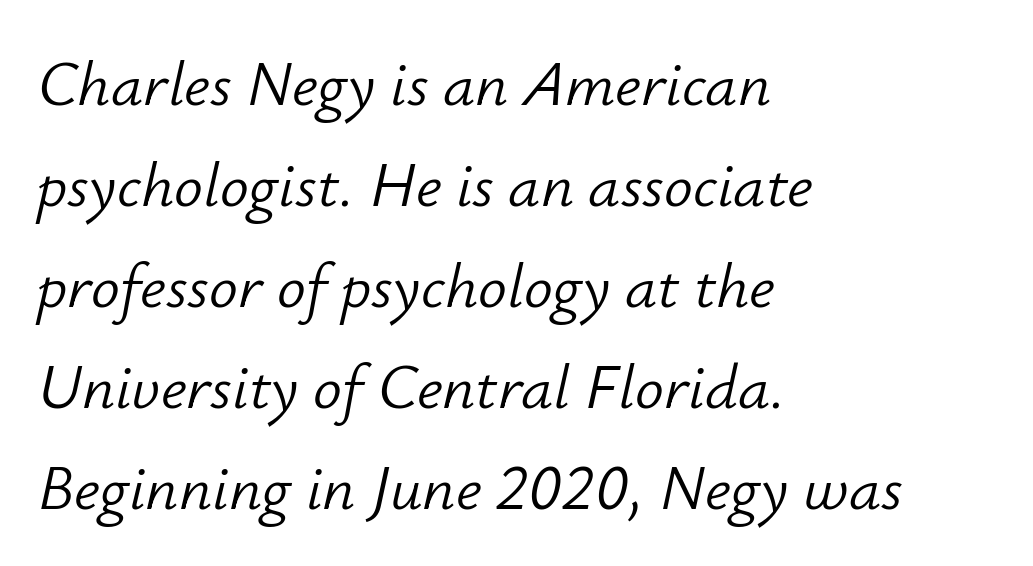
The image shows 64 px light type, italic (leaning right); set left-aligned, normal line spacing (1.58x), normal letter spacing, not underlined; low stroke contrast and a small x-height.
